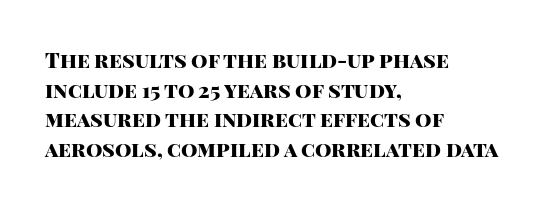
The vertical gap from one line to the next is medium. Beneath every word, the page is bare. Nothing unusual about the tracking: characters are spaced as the font intends. Its strokes are broad and dark, the hallmark of bold type. This sample uses an upright cut, with every glyph sitting square on the baseline. If you drew a ruler down the left edge, every line would touch it.
